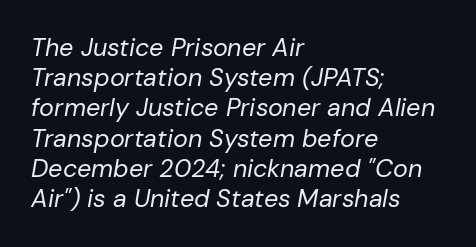
{"italic": "yes", "lean": "right", "slant_degrees": 10, "bold": "no", "underline": "no", "align": "left", "line_spacing_ratio": 1.21, "letter_spacing": "normal", "letter_spacing_em": 0.0, "glyph_px": 25}
